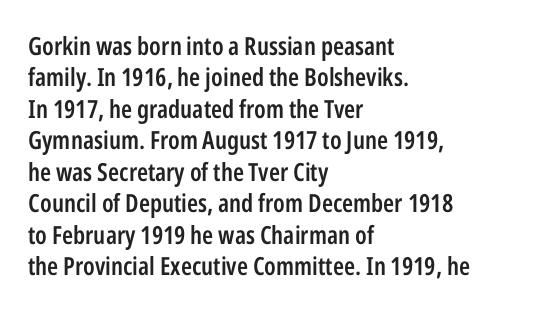
The image shows 25 px text type, upright; set left-aligned, normal line spacing (1.26x), normal letter spacing, not underlined.
